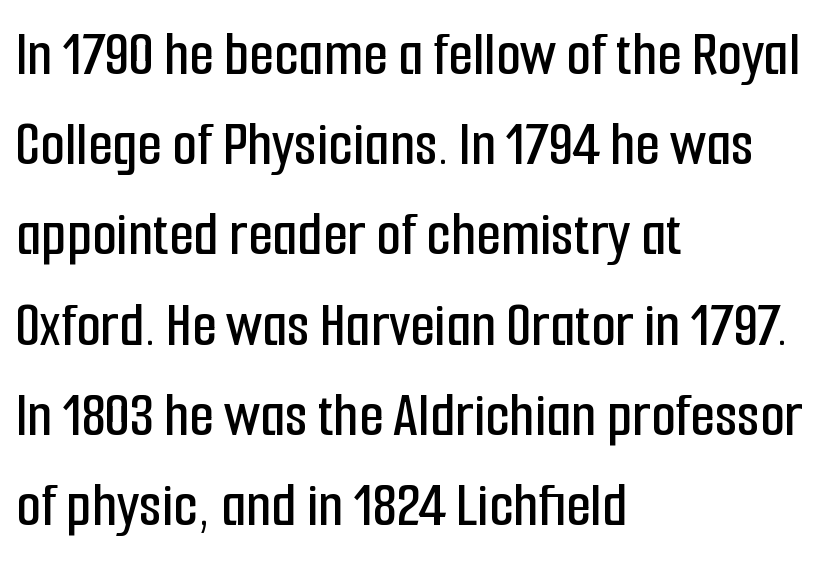
{"serif": "no", "italic": "no", "width": "condensed", "stroke_contrast": "low", "x_height": "medium", "monospaced": "no", "underline": "no", "align": "left", "line_spacing": "normal", "line_spacing_ratio": 1.41, "letter_spacing": "normal", "letter_spacing_em": 0.0, "glyph_px": 64}
